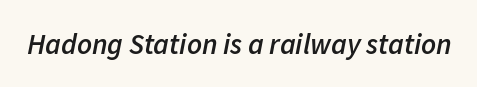
{"italic": "yes", "lean": "right", "slant_degrees": 11, "bold": "semi", "weight": "semibold", "width": "normal", "stroke_contrast": "low", "x_height": "medium", "monospaced": "no", "underline": "no", "letter_spacing": "normal", "letter_spacing_em": 0.0, "glyph_px": 29}
